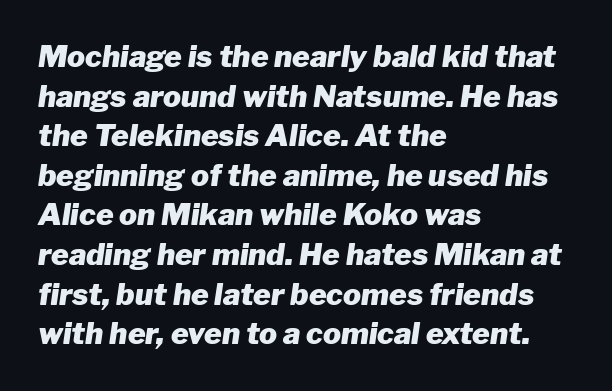
{"italic": "yes", "lean": "right", "slant_degrees": 8, "bold": "yes", "weight": "heavy", "width": "normal", "stroke_contrast": "low", "x_height": "medium", "monospaced": "no", "underline": "no", "align": "left", "line_spacing": "normal", "line_spacing_ratio": 1.32, "letter_spacing": "normal", "letter_spacing_em": 0.0, "glyph_px": 30}
